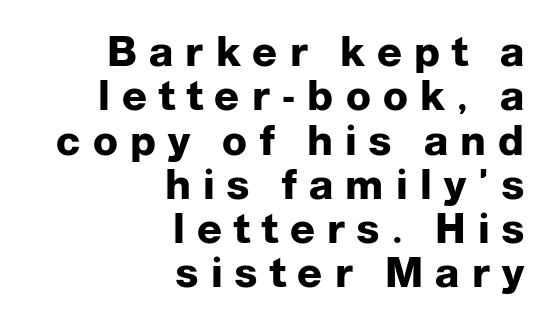
{"serif": "no", "italic": "no", "bold": "yes", "weight": "heavy", "width": "normal", "stroke_contrast": "low", "x_height": "medium", "monospaced": "no", "underline": "no", "align": "right", "line_spacing": "tight", "line_spacing_ratio": 1.08, "letter_spacing": "wide", "letter_spacing_em": 0.3, "glyph_px": 41}
